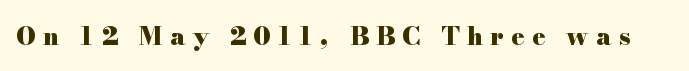
Q: Is the text bold? A: Yes.
Q: Is the text italic (slanted)? A: No, it is upright.
Q: Is the text underlined? A: No.
Q: Is the spacing between letters normal or unusually wide? A: Unusually wide.
